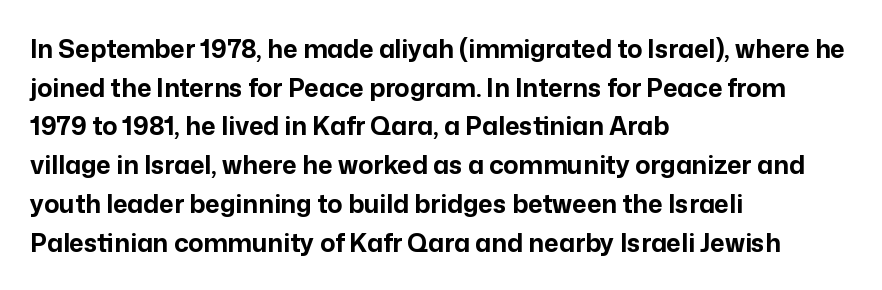
Q: Is the text bold? A: Yes.
Q: Is the text italic (slanted)? A: No, it is upright.
Q: Is the text underlined? A: No.
Q: How is the paragraph aligned? A: Left-aligned.
Q: Is the spacing between letters normal or unusually wide? A: Normal.
Q: Is the spacing between lines tight, normal or loose? A: Normal.
